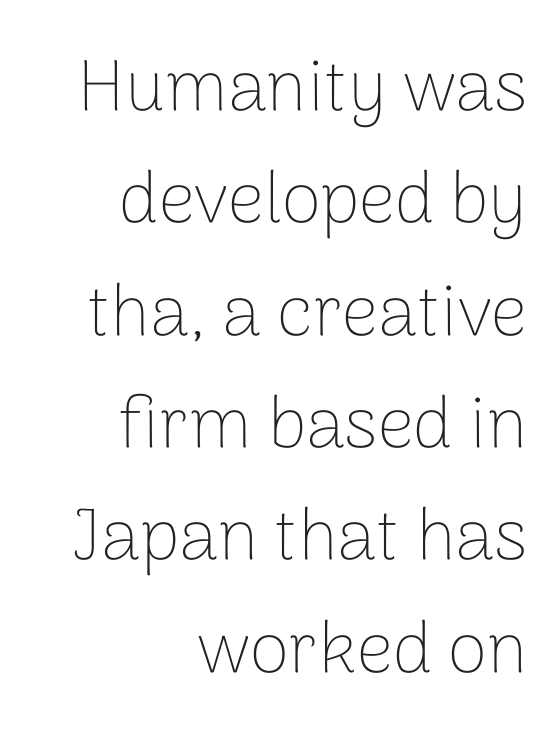
Q: Is the text bold? A: No.
Q: Is the text italic (slanted)? A: No, it is upright.
Q: Is the typeface a serif or a sans-serif typeface? A: Sans-serif.
Q: Is the text underlined? A: No.
Q: How is the paragraph aligned? A: Right-aligned.
Q: Is the spacing between letters normal or unusually wide? A: Normal.
Q: Is the spacing between lines tight, normal or loose? A: Normal.
Q: Width (condensed, normal, or wide)? A: Normal.
Q: Stroke contrast? A: Low.
Q: x-height? A: Medium.
Q: Monospaced? A: No.
